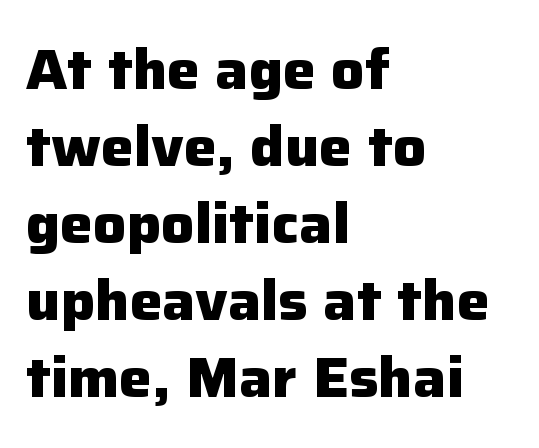
Left-aligned paragraph, ragged on the right. The passage shown is not underscored anywhere. The face used here is proportionally spaced, like ordinary book or web type. The rendering keeps characters at their native spacing.
